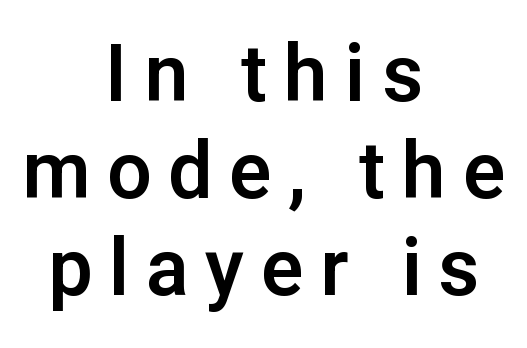
Q: Is the text italic (slanted)? A: No, it is upright.
Q: Is the typeface a serif or a sans-serif typeface? A: Sans-serif.
Q: Is the text underlined? A: No.
Q: How is the paragraph aligned? A: Centered.
Q: Is the spacing between letters normal or unusually wide? A: Unusually wide.
Q: Width (condensed, normal, or wide)? A: Normal.
Q: Stroke contrast? A: Low.
Q: x-height? A: Medium.
Q: Monospaced? A: No.
